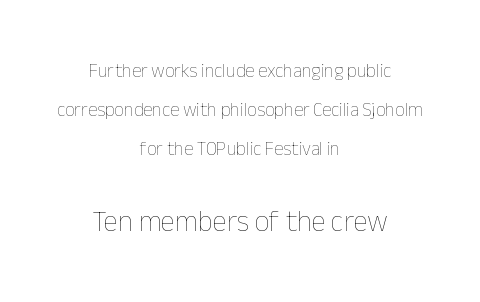
{"italic": "no", "bold": "no", "weight": "thin", "width": "normal", "stroke_contrast": "low", "x_height": "medium", "monospaced": "no", "underline": "no", "align": "center", "line_spacing": "loose", "line_spacing_ratio": 2.06, "letter_spacing": "normal", "letter_spacing_em": 0.0, "larger_block": "second", "size_ratio": 1.53, "glyph_px": 29}
